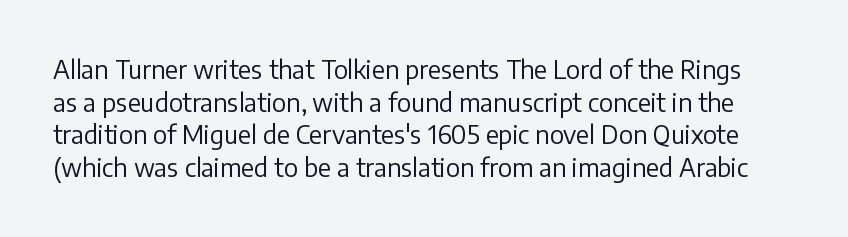
{"italic": "no", "bold": "no", "underline": "no", "line_spacing": "normal", "line_spacing_ratio": 1.31, "letter_spacing": "normal", "letter_spacing_em": 0.0, "glyph_px": 25}
